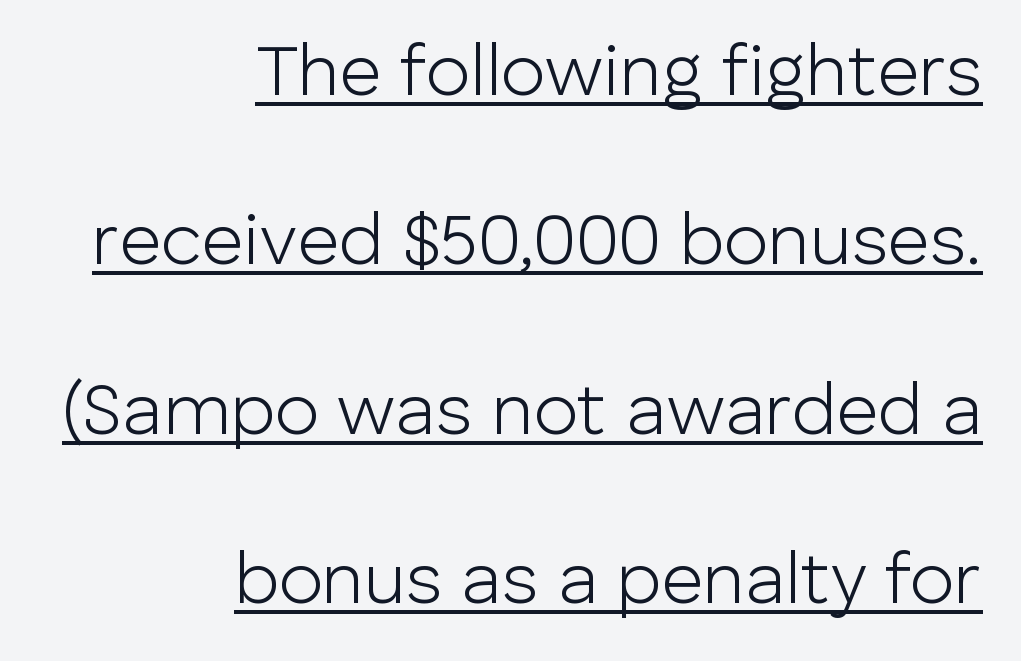
The axis of the letterforms is exactly vertical. Default kerning and tracking; the words read as compact shapes. Leftover space on each line is placed entirely before the opening word. A typesetter would call this proportional, since set widths differ per character.
